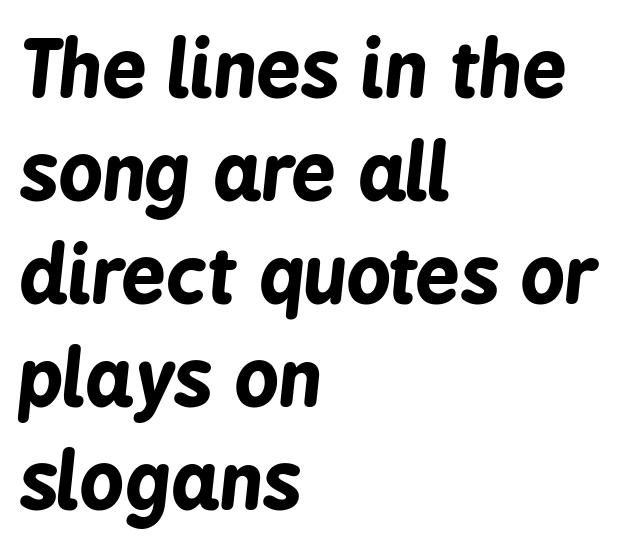
Q: Is the text bold? A: Yes.
Q: Is the text italic (slanted)? A: Yes, it leans right by about 6 degrees.
Q: Is the text underlined? A: No.
Q: How is the paragraph aligned? A: Left-aligned.
Q: Is the spacing between letters normal or unusually wide? A: Normal.
Q: Is the spacing between lines tight, normal or loose? A: Normal.
Q: Width (condensed, normal, or wide)? A: Condensed.
Q: Stroke contrast? A: Low.
Q: x-height? A: Medium.
Q: Monospaced? A: No.
